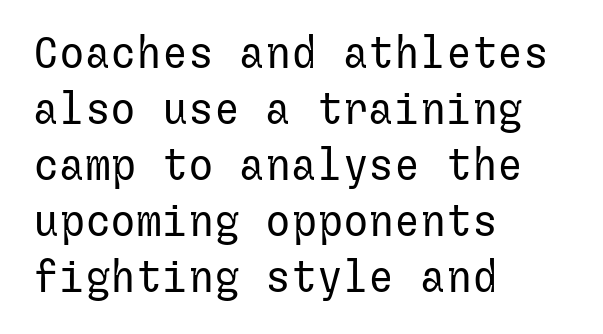
Q: Is the text bold? A: No.
Q: Is the text italic (slanted)? A: No, it is upright.
Q: Is the typeface a serif or a sans-serif typeface? A: Sans-serif.
Q: Is the text underlined? A: No.
Q: How is the paragraph aligned? A: Left-aligned.
Q: Is the spacing between letters normal or unusually wide? A: Normal.
Q: Is the spacing between lines tight, normal or loose? A: Normal.
Q: Width (condensed, normal, or wide)? A: Normal.
Q: Stroke contrast? A: Low.
Q: x-height? A: Medium.
